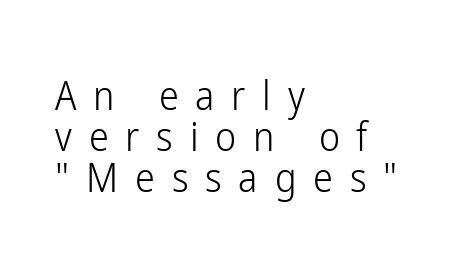
Q: Is the text bold? A: No.
Q: Is the text italic (slanted)? A: No, it is upright.
Q: Is the typeface a serif or a sans-serif typeface? A: Sans-serif.
Q: Is the text underlined? A: No.
Q: How is the paragraph aligned? A: Left-aligned.
Q: Is the spacing between letters normal or unusually wide? A: Unusually wide.
Q: Is the spacing between lines tight, normal or loose? A: Tight.
Q: Width (condensed, normal, or wide)? A: Condensed.
Q: Stroke contrast? A: Low.
Q: x-height? A: Medium.
Q: Monospaced? A: No.
